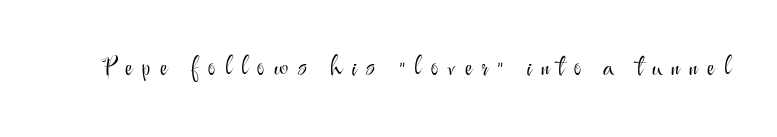
The face looks like a standard text weight, possibly lighter. The type is letterspaced generously, with wide tracking. This rendering features lettering with no underline.
